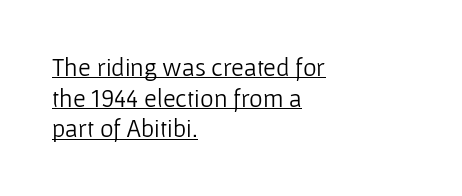
Q: Is the text bold? A: No.
Q: Is the text italic (slanted)? A: No, it is upright.
Q: Is the text underlined? A: Yes.
Q: How is the paragraph aligned? A: Left-aligned.
Q: Is the spacing between letters normal or unusually wide? A: Normal.
